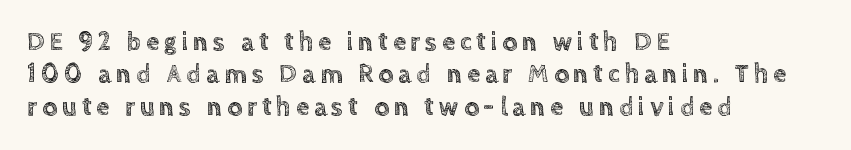
{"italic": "no", "underline": "no", "align": "left", "line_spacing": "normal", "line_spacing_ratio": 1.25, "glyph_px": 26}
